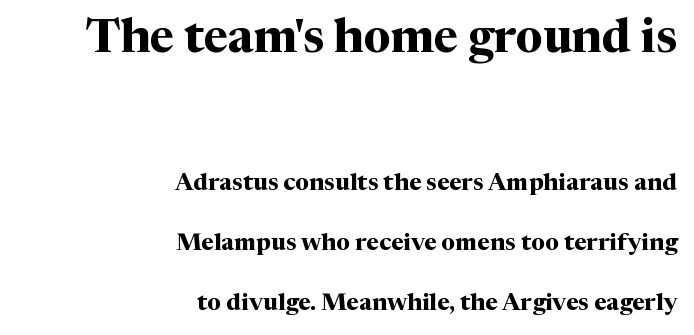
Q: Is the text bold? A: Yes.
Q: Is the text italic (slanted)? A: No, it is upright.
Q: Is the typeface a serif or a sans-serif typeface? A: Serif.
Q: Is the text underlined? A: No.
Q: How is the paragraph aligned? A: Right-aligned.
Q: Is the spacing between letters normal or unusually wide? A: Normal.
Q: Is the spacing between lines tight, normal or loose? A: Loose.
Q: Which block of text is set in a larger size, the first (top) or the second (bottom)? A: The first (top) one.
Q: Width (condensed, normal, or wide)? A: Normal.
Q: Stroke contrast? A: Medium.
Q: x-height? A: Medium.
Q: Monospaced? A: No.
